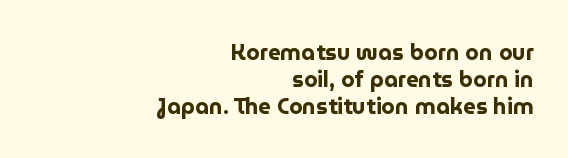
I'd describe the lettering as bold — thick and assertive. Rule under the text: the space is simply empty. The typography opts for an upright posture over an oblique one. The rendering keeps characters at their native spacing. Compared with a flush-left layout, this one pins lines to the opposite, right side.
